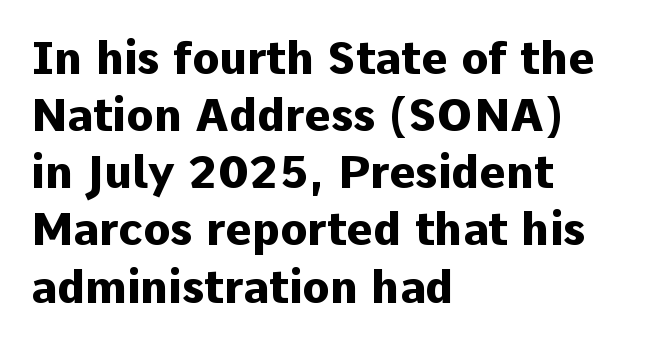
{"serif": "no", "italic": "no", "bold": "yes", "weight": "heavy", "width": "normal", "stroke_contrast": "low", "x_height": "medium", "monospaced": "no", "underline": "no", "align": "left", "line_spacing": "normal", "line_spacing_ratio": 1.27, "letter_spacing": "normal", "letter_spacing_em": 0.0, "glyph_px": 45}
